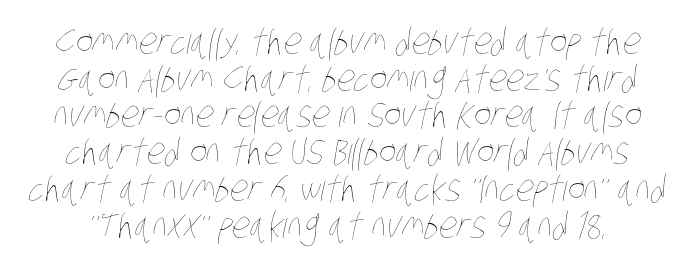
The image shows 36 px thin, condensed type; set tight line spacing (1.02x), normal letter spacing, not underlined; low stroke contrast and a large x-height.
